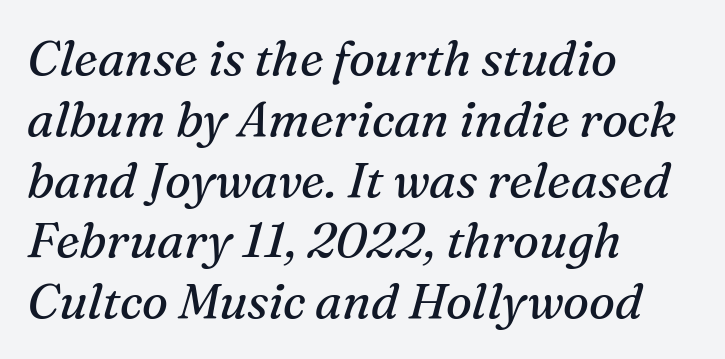
The font's italic variant was chosen for this text. A typesetter would label this face a serif. Observe the ordinary spacing: letters are neighbours, not strangers. Is this a fixed-width face? No — the glyphs have proportional, varying widths. The compositor pushed each line to the left boundary.
